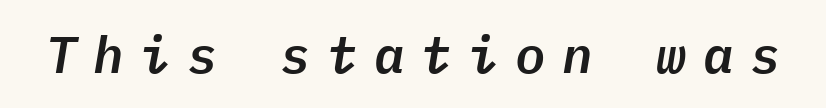
{"italic": "yes", "lean": "right", "slant_degrees": 9, "width": "normal", "stroke_contrast": "low", "x_height": "medium", "monospaced": "yes", "underline": "no", "letter_spacing": "wide", "letter_spacing_em": 0.32, "glyph_px": 51}
